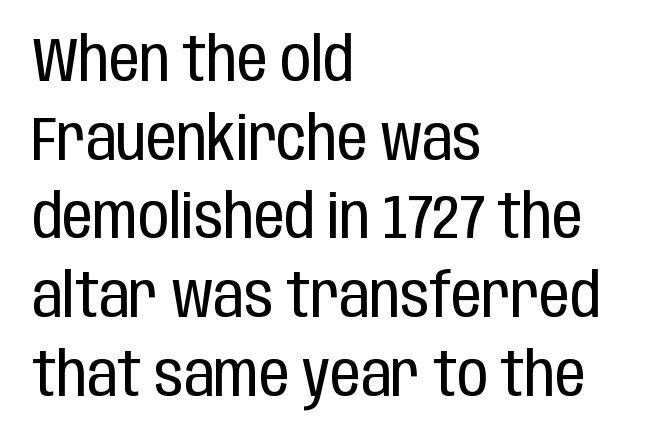
{"serif": "no", "italic": "no", "bold": "no", "weight": "regular", "width": "condensed", "stroke_contrast": "low", "x_height": "large", "monospaced": "no", "underline": "no", "align": "left", "line_spacing": "normal", "line_spacing_ratio": 1.29, "letter_spacing": "normal", "letter_spacing_em": 0.0, "glyph_px": 61}
